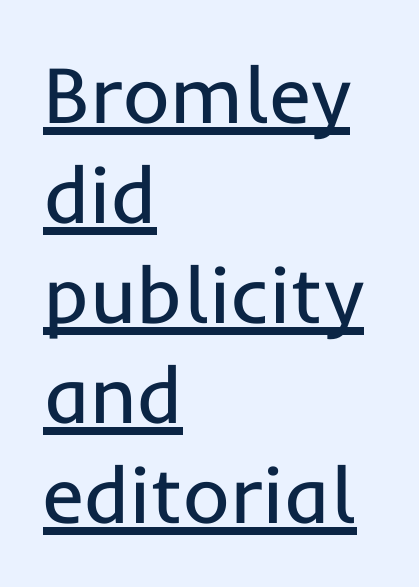
{"serif": "no", "italic": "no", "bold": "no", "weight": "regular", "width": "normal", "stroke_contrast": "low", "x_height": "medium", "monospaced": "no", "underline": "yes", "align": "left", "line_spacing": "normal", "line_spacing_ratio": 1.25, "letter_spacing": "normal", "letter_spacing_em": 0.0, "glyph_px": 80}
